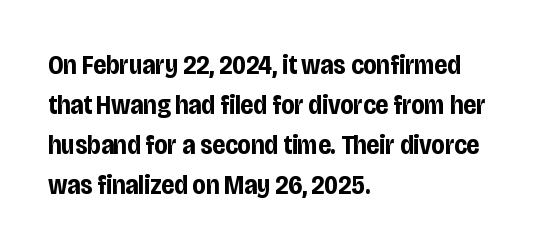
{"italic": "no", "bold": "yes", "underline": "no", "align": "left", "line_spacing": "normal", "line_spacing_ratio": 1.48, "letter_spacing": "normal", "letter_spacing_em": 0.0, "glyph_px": 27}
